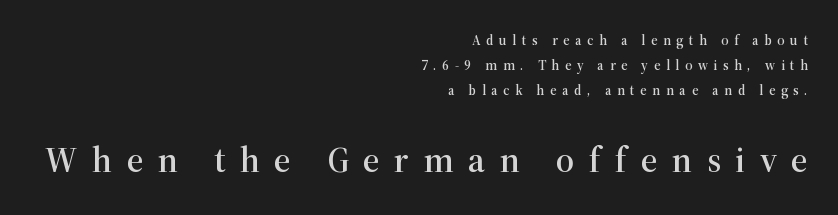
The image shows 36 px serif type, upright; set right-aligned, line spacing 1.78x, unusually wide letter spacing (+0.4 em), not underlined; the second (bottom) block is 2.57x larger; high stroke contrast and a medium x-height.
